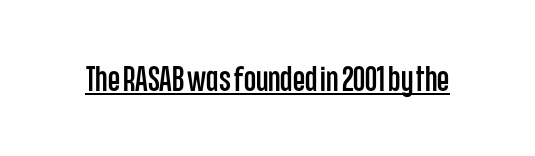
A baseline rule has been typeset under these characters. The letters advance in unequal steps, a hallmark of proportional type. Look at the bottom of the vertical strokes: they stop flat, with no serifs. Posture: upright roman. The tracking reads as untouched default to a designer's eye.
